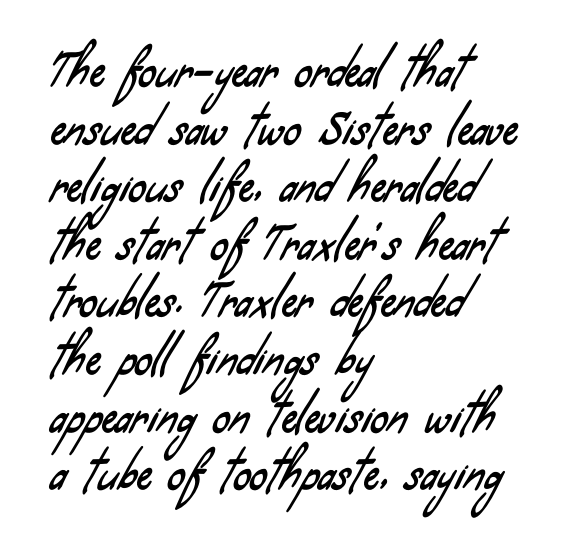
I'd call this a sans setting — the letters go barefoot. The passage is arranged the way most books set body copy — flush left. The horizontal fit of the characters is conventional and even. Spacing verdict: proportional, widths tailored to each character. What's the leading like? Ordinary, nothing unusual.
